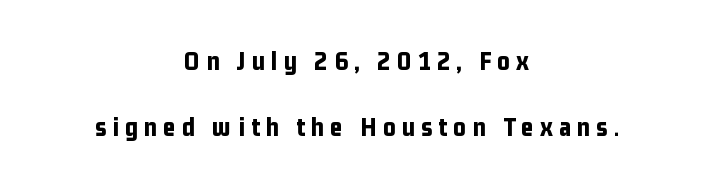
The image shows 27 px bold type, upright; set centered, loose line spacing (2.43x), unusually wide letter spacing (+0.23 em), not underlined.
